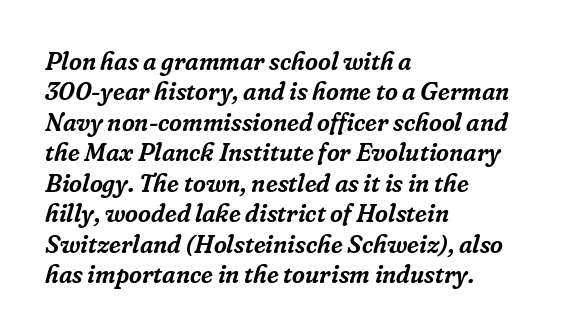
Is the type slanted? Yes — the strokes lean at a clear angle. This rendering features lettering with no underline. This rendering uses left alignment, leaving the right contour irregular. Characters follow at the spacing the type designer built in.
